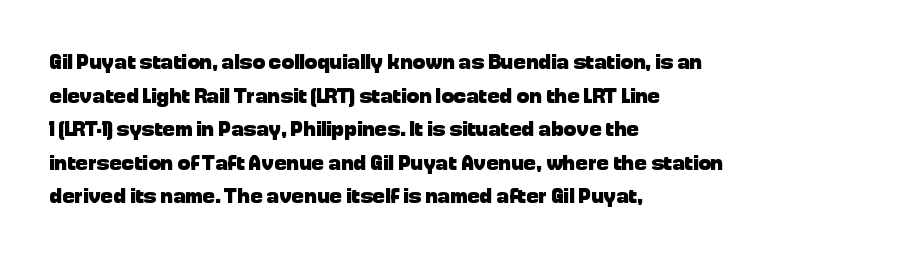
This sample uses plain, unmodified letter spacing. The lines are quadded left. If you measured baseline to baseline, you'd find a middling distance. A dark, heavy texture on the line: the type is bold. Unmarked baselines from the first word to the last.
